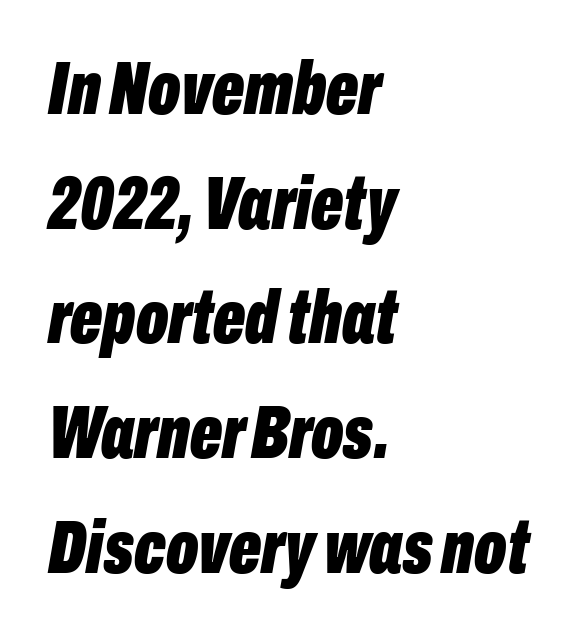
Q: Is the text bold? A: Yes.
Q: Is the text italic (slanted)? A: Yes, it leans right by about 10 degrees.
Q: Is the text underlined? A: No.
Q: How is the paragraph aligned? A: Left-aligned.
Q: Is the spacing between letters normal or unusually wide? A: Normal.
Q: Is the spacing between lines tight, normal or loose? A: Normal.
Q: Width (condensed, normal, or wide)? A: Condensed.
Q: Stroke contrast? A: Low.
Q: x-height? A: Medium.
Q: Monospaced? A: No.
